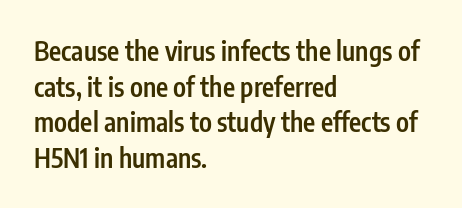
{"italic": "no", "bold": "semi", "underline": "no", "align": "left", "line_spacing": "normal", "line_spacing_ratio": 1.37, "letter_spacing": "normal", "letter_spacing_em": 0.0, "glyph_px": 26}
